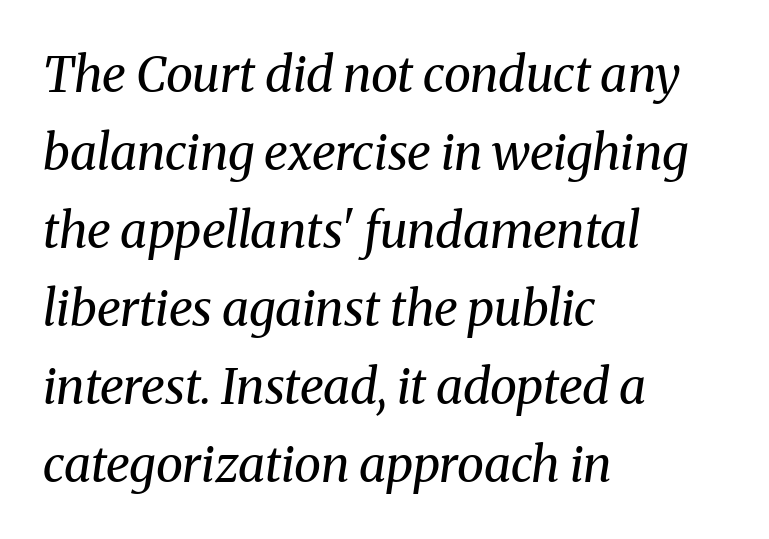
Each word holds together tightly as a unit, with standard inter-letter gaps. Typeset ragged right — the left edge is the straight one. To sum up the face: it has serifs. The text carries the slant typical of an italic or oblique font.
